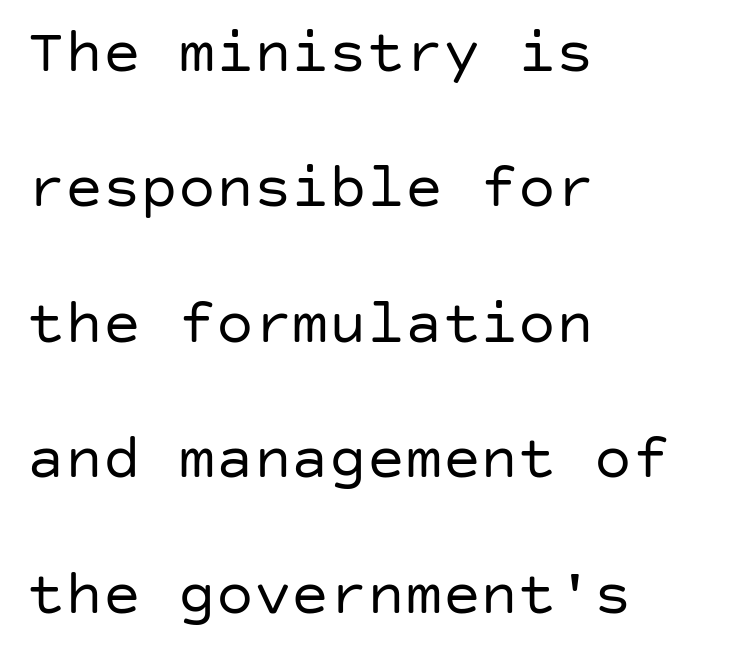
{"serif": "no", "italic": "no", "bold": "no", "weight": "regular", "width": "normal", "stroke_contrast": "low", "x_height": "large", "underline": "no", "align": "left", "line_spacing": "loose", "line_spacing_ratio": 2.15, "letter_spacing": "normal", "letter_spacing_em": 0.0, "glyph_px": 63}
